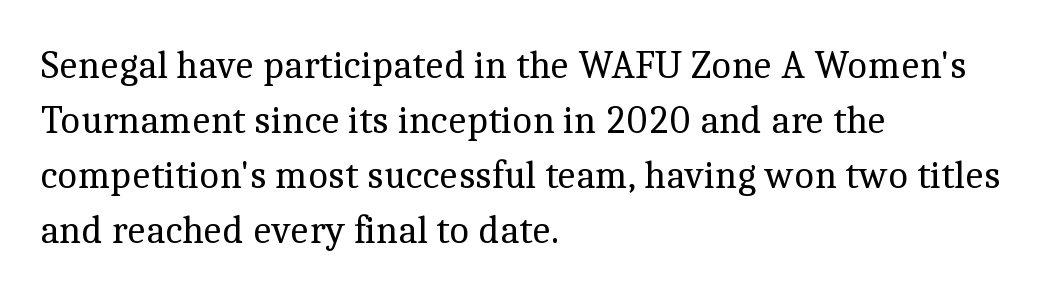
Q: Is the text bold? A: No.
Q: Is the text italic (slanted)? A: No, it is upright.
Q: Is the typeface a serif or a sans-serif typeface? A: Serif.
Q: Is the text underlined? A: No.
Q: How is the paragraph aligned? A: Left-aligned.
Q: Is the spacing between letters normal or unusually wide? A: Normal.
Q: Is the spacing between lines tight, normal or loose? A: Normal.
Q: Width (condensed, normal, or wide)? A: Normal.
Q: x-height? A: Medium.
Q: Monospaced? A: No.
